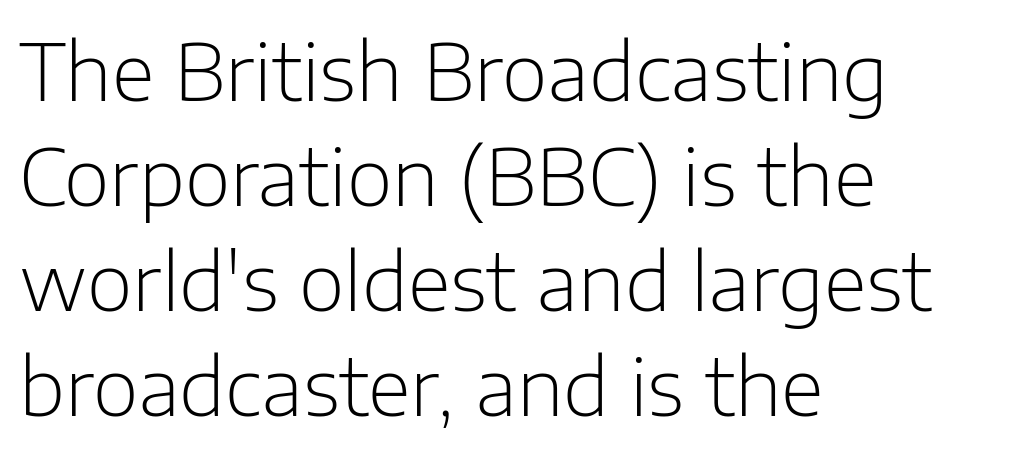
Q: Is the text bold? A: No.
Q: Is the text italic (slanted)? A: No, it is upright.
Q: Is the typeface a serif or a sans-serif typeface? A: Sans-serif.
Q: Is the text underlined? A: No.
Q: How is the paragraph aligned? A: Left-aligned.
Q: Is the spacing between letters normal or unusually wide? A: Normal.
Q: Is the spacing between lines tight, normal or loose? A: Normal.
Q: Width (condensed, normal, or wide)? A: Normal.
Q: Stroke contrast? A: Low.
Q: x-height? A: Medium.
Q: Monospaced? A: No.
